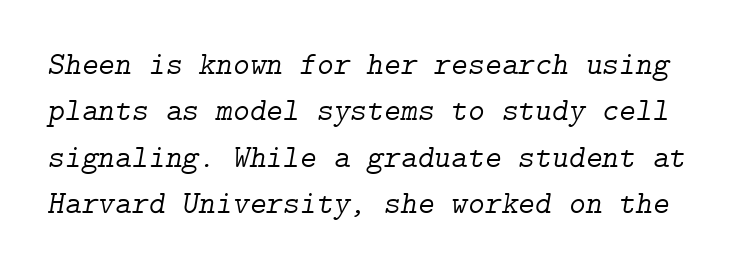
The image shows 32 px light serif type, italic (leaning right); set normal line spacing (1.45x), normal letter spacing, not underlined; low stroke contrast and a medium x-height.
